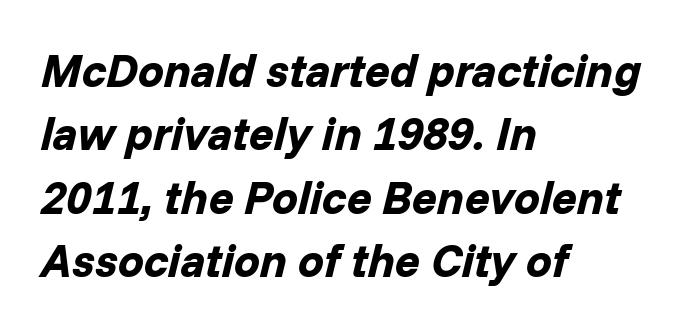
The rendering uses natural spacing where letterforms have individual widths. Would a proofreader flag this as italicized? Yes. Pretty heavy lettering here — definitely bold. This rendering leaves character spacing at its baseline value. Decoration check: the copy has no underline.
